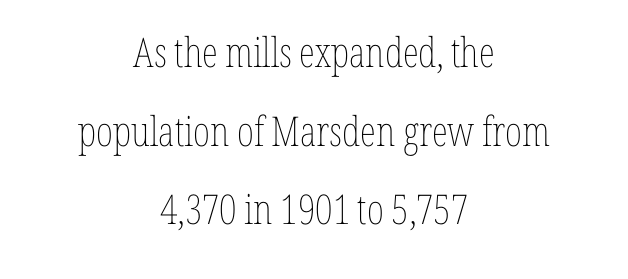
Spacing between characters is what you'd get straight out of the box. The font's upright variant was chosen for this text. Here the designer chose a conventional face with non-uniform glyph widths. The paragraph has two soft edges and a firm central axis.
